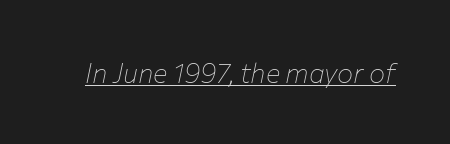
{"italic": "yes", "lean": "right", "slant_degrees": 12, "bold": "no", "underline": "yes", "letter_spacing": "normal", "letter_spacing_em": 0.0, "glyph_px": 27}
